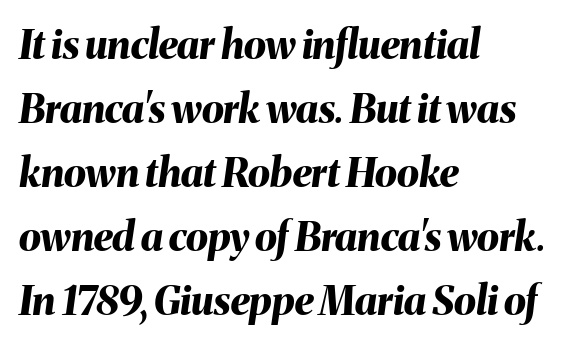
Q: Is the text bold? A: Yes.
Q: Is the text italic (slanted)? A: Yes, it leans right by about 8 degrees.
Q: Is the text underlined? A: No.
Q: How is the paragraph aligned? A: Left-aligned.
Q: Is the spacing between letters normal or unusually wide? A: Normal.
Q: Is the spacing between lines tight, normal or loose? A: Normal.
Q: Width (condensed, normal, or wide)? A: Normal.
Q: Stroke contrast? A: Medium.
Q: x-height? A: Medium.
Q: Monospaced? A: No.
